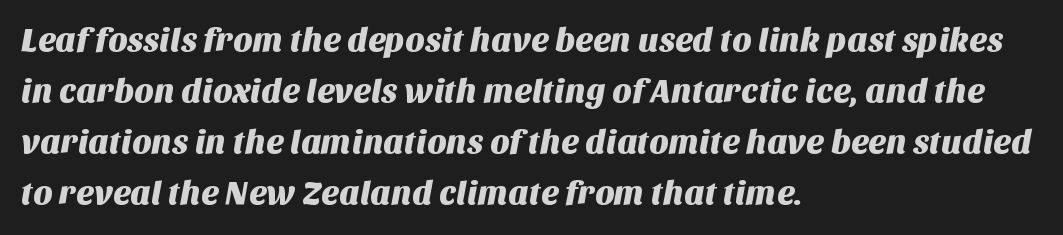
Q: Is the typeface a serif or a sans-serif typeface? A: Sans-serif.
Q: Is the text underlined? A: No.
Q: How is the paragraph aligned? A: Left-aligned.
Q: Is the spacing between letters normal or unusually wide? A: Normal.
Q: Is the spacing between lines tight, normal or loose? A: Normal.
Q: Width (condensed, normal, or wide)? A: Normal.
Q: Stroke contrast? A: Medium.
Q: x-height? A: Large.
Q: Monospaced? A: No.
